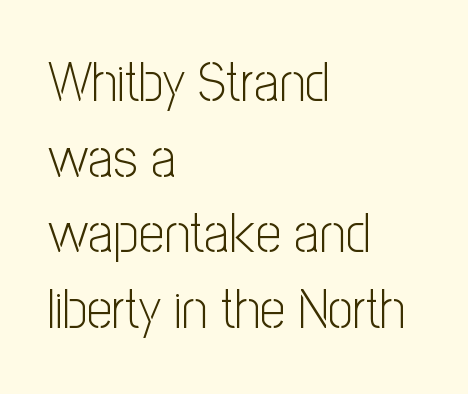
Q: Is the text bold? A: No.
Q: Is the text italic (slanted)? A: No, it is upright.
Q: Is the typeface a serif or a sans-serif typeface? A: Sans-serif.
Q: Is the text underlined? A: No.
Q: How is the paragraph aligned? A: Left-aligned.
Q: Is the spacing between letters normal or unusually wide? A: Normal.
Q: Is the spacing between lines tight, normal or loose? A: Normal.
Q: Width (condensed, normal, or wide)? A: Condensed.
Q: Stroke contrast? A: Low.
Q: x-height? A: Medium.
Q: Monospaced? A: No.
